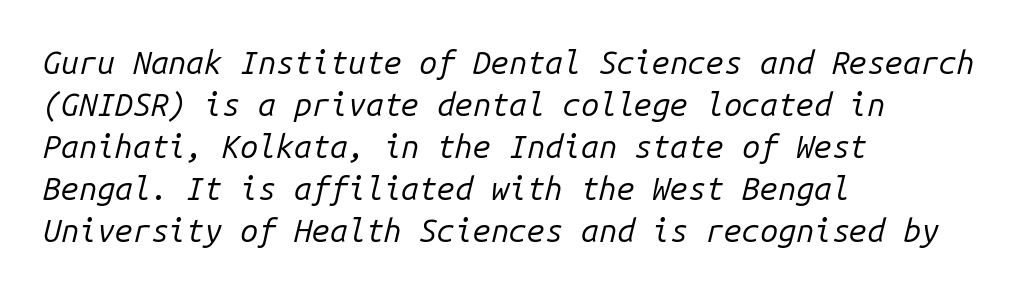
The image shows 32 px regular-weight type, italic (leaning right), monospaced; set left-aligned, normal line spacing (1.31x), normal letter spacing, not underlined; low stroke contrast and a medium x-height.
